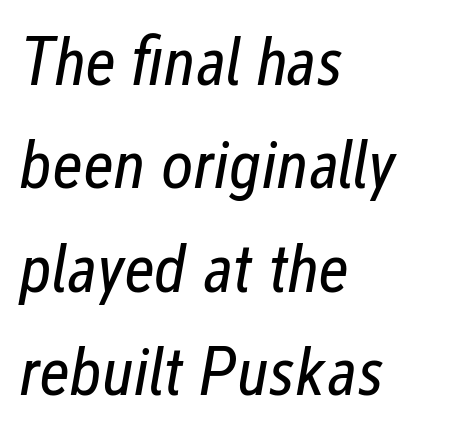
The image shows 69 px regular-weight, condensed type, italic (leaning right); set left-aligned, normal line spacing (1.5x), normal letter spacing, not underlined; low stroke contrast and a medium x-height.
